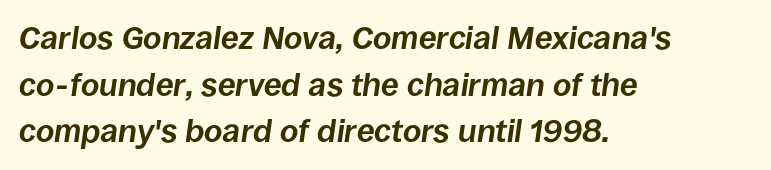
{"italic": "yes", "lean": "right", "slant_degrees": 8, "bold": "yes", "weight": "bold", "width": "normal", "stroke_contrast": "low", "x_height": "large", "monospaced": "no", "underline": "no", "align": "left", "line_spacing": "normal", "line_spacing_ratio": 1.46, "letter_spacing": "normal", "letter_spacing_em": 0.0, "glyph_px": 32}
